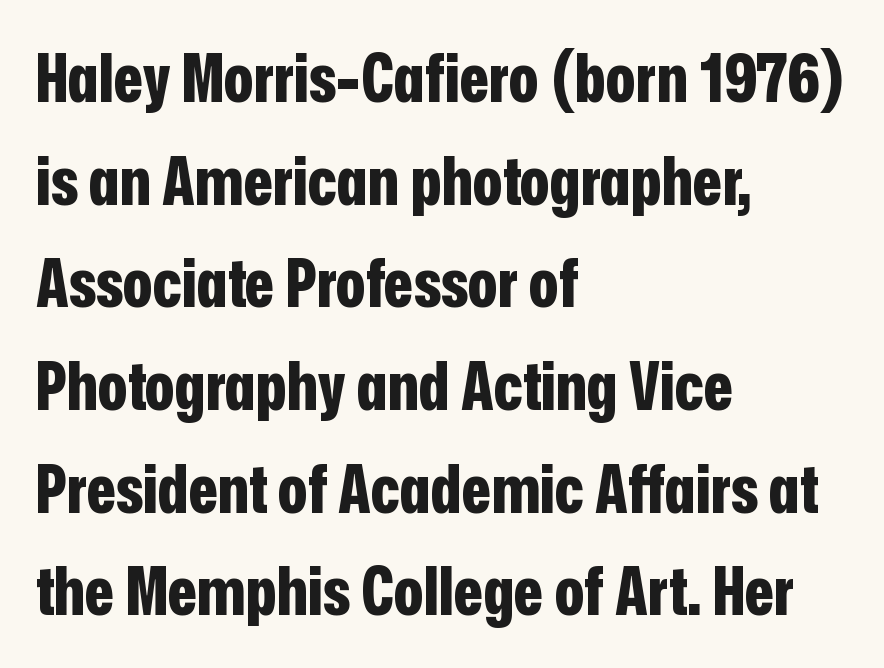
The image shows 68 px bold, condensed sans-serif type, upright; set left-aligned, normal line spacing (1.51x), normal letter spacing, not underlined; low stroke contrast and a medium x-height.
